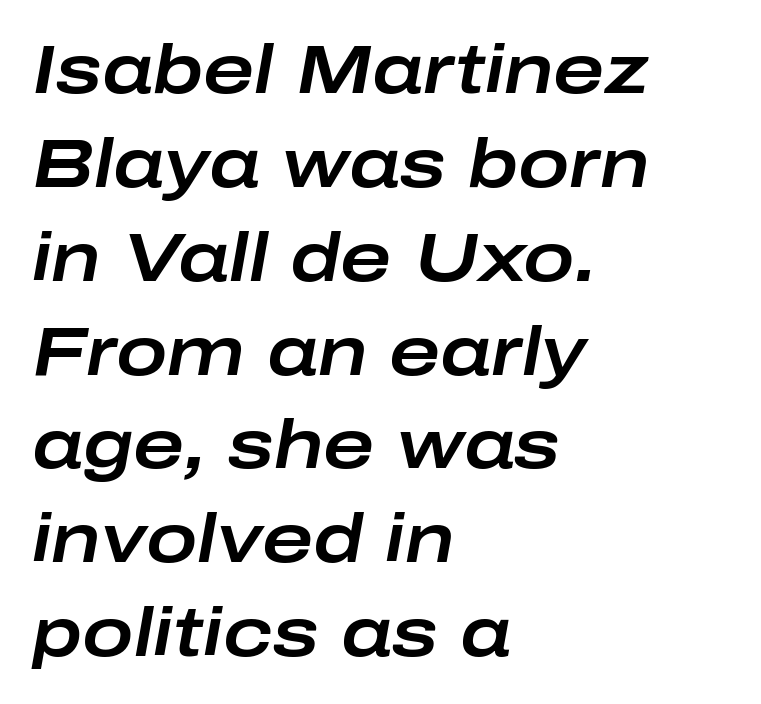
{"italic": "yes", "lean": "right", "slant_degrees": 10, "width": "wide", "stroke_contrast": "low", "x_height": "medium", "monospaced": "no", "underline": "no", "align": "left", "line_spacing": "normal", "line_spacing_ratio": 1.36, "letter_spacing": "normal", "letter_spacing_em": 0.0, "glyph_px": 69}
